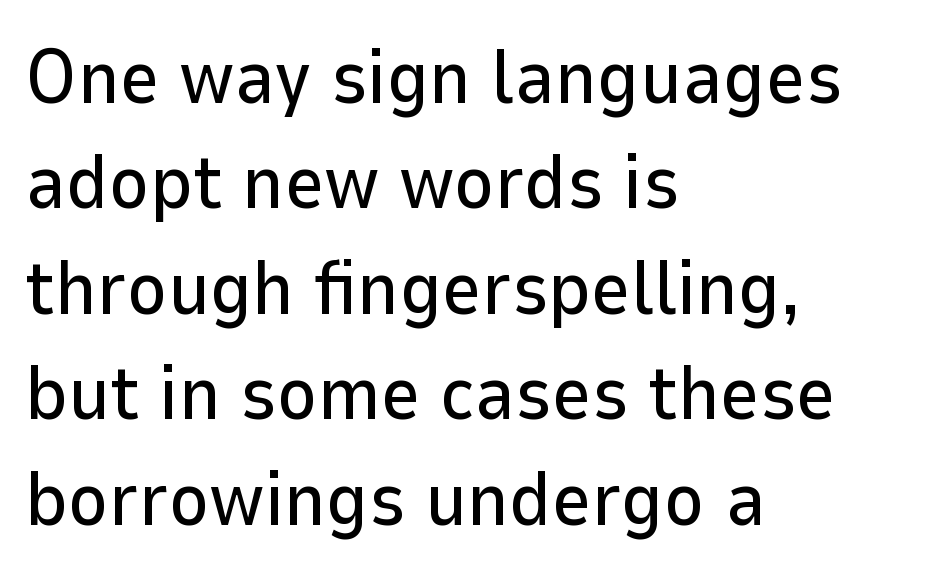
The image shows 77 px sans-serif type, upright; set left-aligned, normal line spacing (1.37x), normal letter spacing, not underlined; low stroke contrast and a medium x-height.
